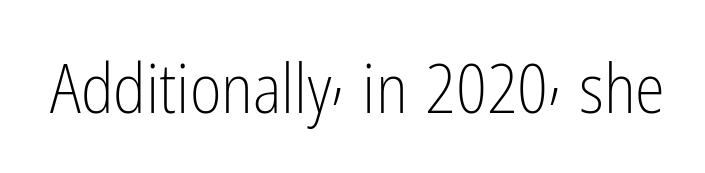
{"serif": "no", "italic": "no", "bold": "no", "weight": "light", "width": "condensed", "stroke_contrast": "low", "x_height": "medium", "monospaced": "no", "underline": "no", "letter_spacing": "normal", "letter_spacing_em": 0.0, "glyph_px": 68}
